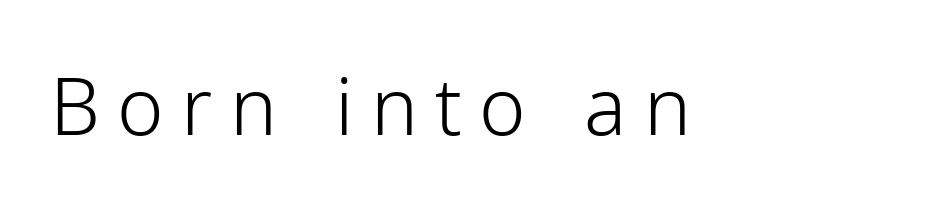
{"serif": "no", "italic": "no", "bold": "no", "weight": "light", "width": "normal", "stroke_contrast": "low", "x_height": "medium", "monospaced": "no", "underline": "no", "letter_spacing": "wide", "letter_spacing_em": 0.22, "glyph_px": 79}
